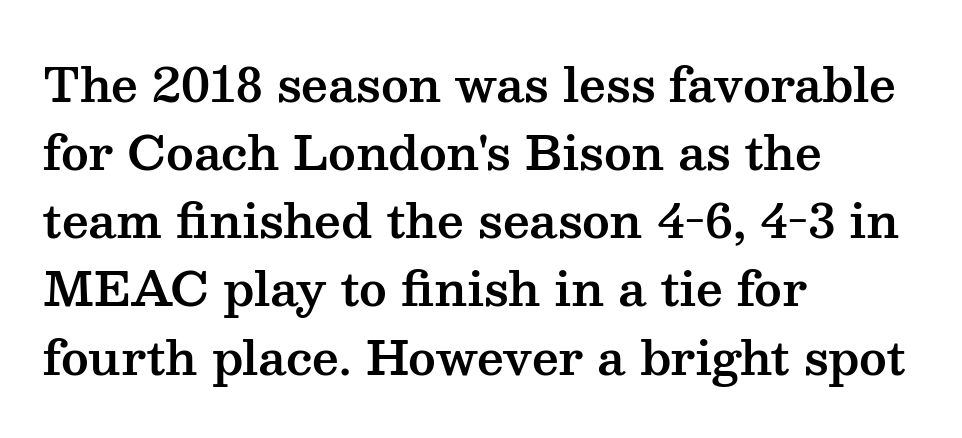
{"serif": "yes", "italic": "no", "width": "wide", "stroke_contrast": "medium", "x_height": "medium", "monospaced": "no", "underline": "no", "align": "left", "line_spacing": "normal", "line_spacing_ratio": 1.45, "letter_spacing": "normal", "letter_spacing_em": 0.0, "glyph_px": 47}
